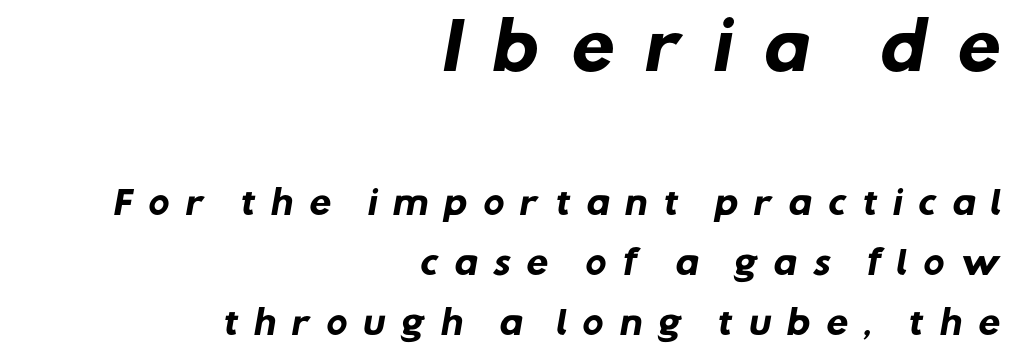
The image shows 63 px heavy sans-serif type; set right-aligned, line spacing 1.88x, unusually wide letter spacing (+0.46 em), not underlined; the first (top) block is 1.97x larger; low stroke contrast and a medium x-height.
